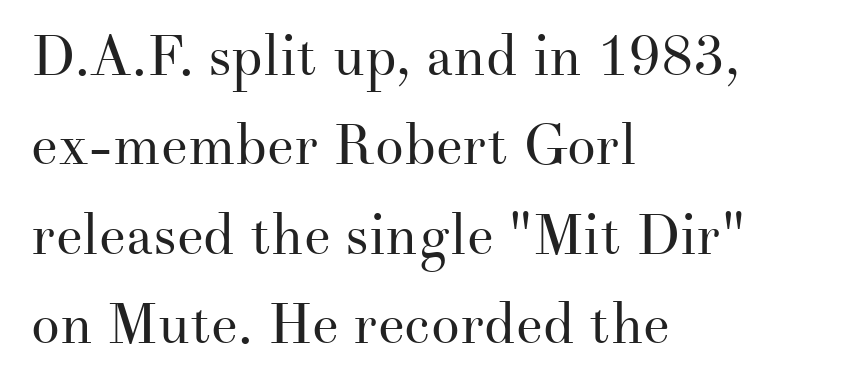
The image shows 57 px regular-weight serif type, upright; set left-aligned, normal line spacing (1.57x), normal letter spacing, not underlined; medium stroke contrast and a small x-height.
